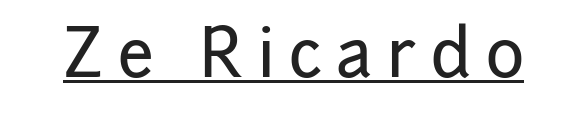
{"serif": "no", "italic": "no", "width": "normal", "stroke_contrast": "low", "x_height": "medium", "monospaced": "no", "underline": "yes", "letter_spacing": "wide", "letter_spacing_em": 0.22, "glyph_px": 65}
